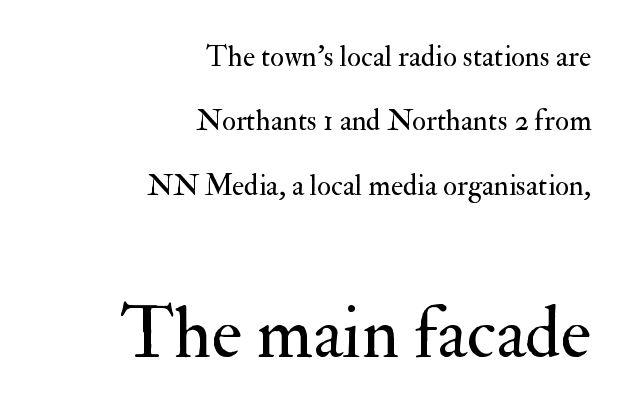
Q: Is the text bold? A: No.
Q: Is the text italic (slanted)? A: No, it is upright.
Q: Is the typeface a serif or a sans-serif typeface? A: Serif.
Q: Is the text underlined? A: No.
Q: How is the paragraph aligned? A: Right-aligned.
Q: Is the spacing between letters normal or unusually wide? A: Normal.
Q: Is the spacing between lines tight, normal or loose? A: Loose.
Q: Which block of text is set in a larger size, the first (top) or the second (bottom)? A: The second (bottom) one.
Q: Width (condensed, normal, or wide)? A: Normal.
Q: Stroke contrast? A: Medium.
Q: x-height? A: Small.
Q: Monospaced? A: No.
